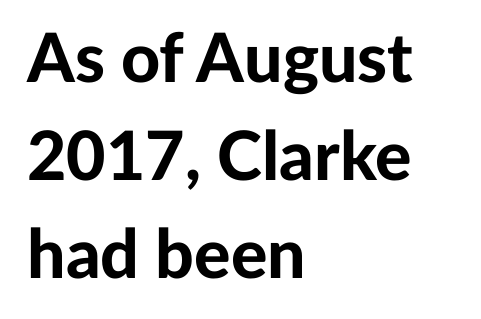
Is there much room between lines? A standard amount, neither cramped nor airy. These lines are rendered in a variable-pitch font. The designer went with a sans here, leaving each stem footless. Look at the tracking — it's just the regular setting, nothing added.
